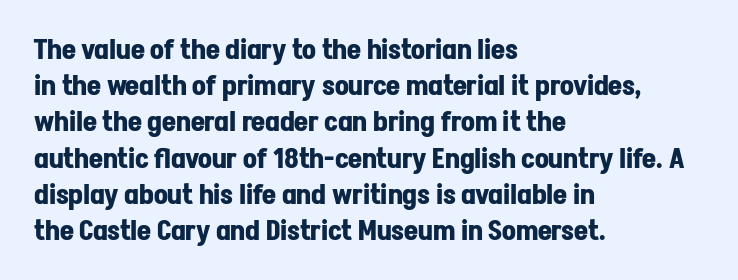
The image shows 27 px bold type, upright; set left-aligned, normal line spacing (1.34x), normal letter spacing, not underlined.
